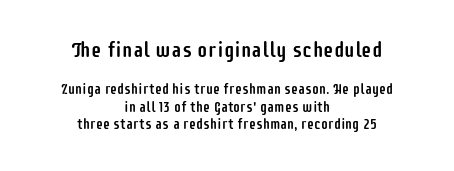
{"italic": "no", "underline": "no", "align": "center", "line_spacing": "normal", "line_spacing_ratio": 1.25, "letter_spacing": "normal", "letter_spacing_em": 0.0, "larger_block": "first", "size_ratio": 1.5, "glyph_px": 21}
